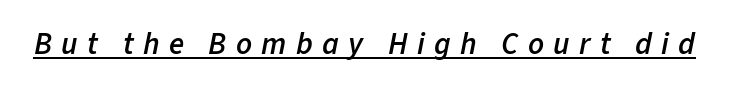
The image shows 31 px semibold type, italic (leaning right); set unusually wide letter spacing (+0.3 em), underlined; low stroke contrast and a medium x-height.
